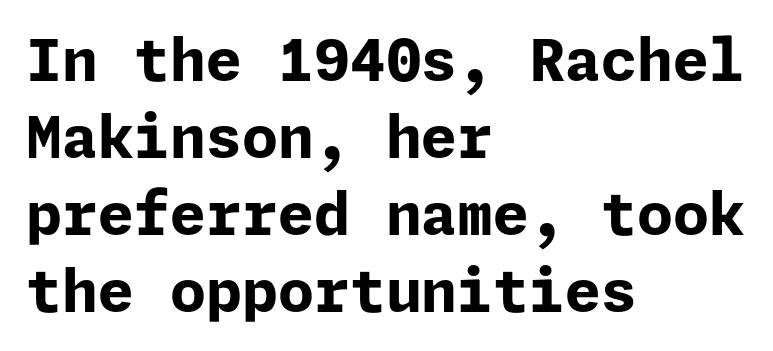
Q: Is the text bold? A: Yes.
Q: Is the text italic (slanted)? A: No, it is upright.
Q: Is the typeface a serif or a sans-serif typeface? A: Sans-serif.
Q: Is the text underlined? A: No.
Q: How is the paragraph aligned? A: Left-aligned.
Q: Is the spacing between letters normal or unusually wide? A: Normal.
Q: Is the spacing between lines tight, normal or loose? A: Normal.
Q: Width (condensed, normal, or wide)? A: Normal.
Q: Stroke contrast? A: Low.
Q: x-height? A: Medium.
